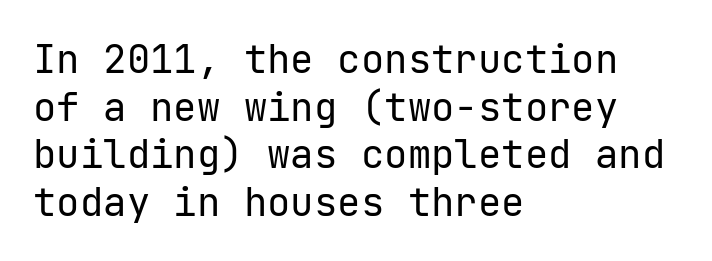
The image shows 39 px regular-weight sans-serif type, upright; set left-aligned, line spacing 1.22x, normal letter spacing, not underlined; low stroke contrast and a medium x-height.
